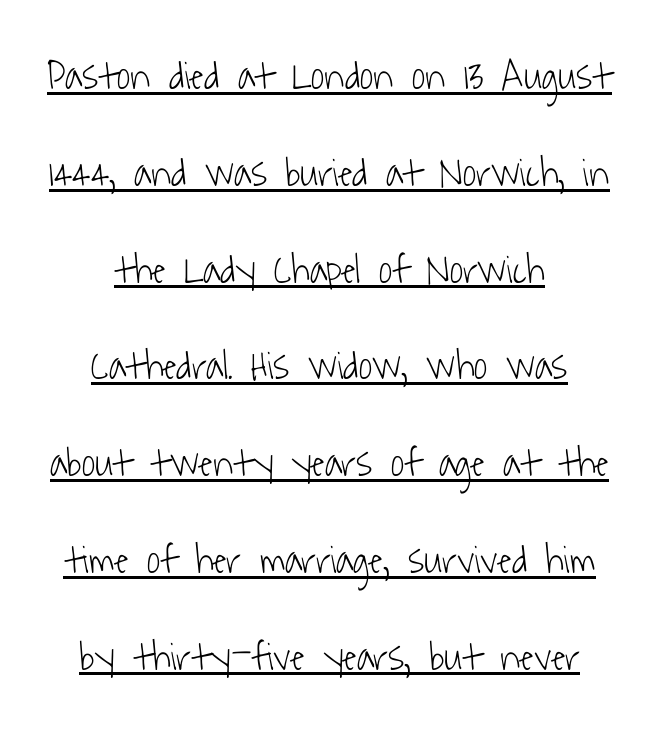
Line spacing here is loose. A typographer would call this underscored text. Both edges are ragged and mirror each other, which tells us the setting is centered. Examine the stroke ends and you'll find no serifs. On a weight scale, this lands at 450 or below.
